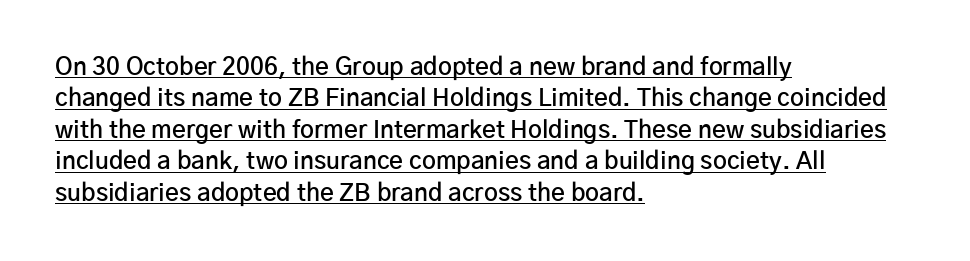
The image shows 24 px text type, upright; set left-aligned, normal line spacing (1.31x), normal letter spacing, underlined.
